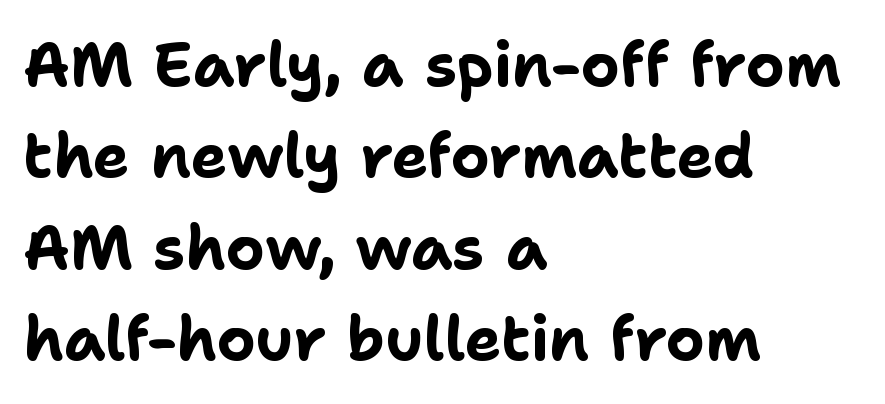
{"serif": "no", "italic": "no", "bold": "yes", "weight": "bold", "width": "normal", "stroke_contrast": "low", "x_height": "medium", "monospaced": "no", "underline": "no", "align": "left", "line_spacing": "normal", "line_spacing_ratio": 1.5, "letter_spacing": "normal", "letter_spacing_em": 0.0, "glyph_px": 61}
